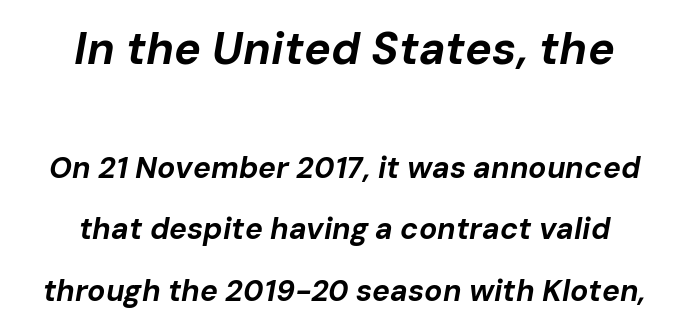
{"italic": "yes", "lean": "right", "slant_degrees": 10, "bold": "yes", "weight": "bold", "width": "normal", "stroke_contrast": "low", "x_height": "medium", "monospaced": "no", "underline": "no", "align": "center", "line_spacing": "loose", "line_spacing_ratio": 2.06, "letter_spacing": "normal", "letter_spacing_em": 0.0, "larger_block": "first", "size_ratio": 1.5, "glyph_px": 45}
